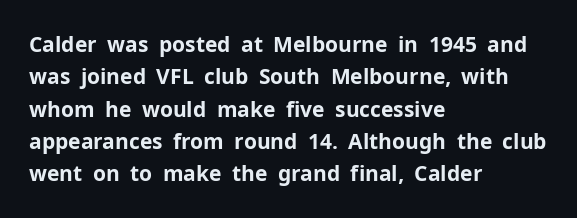
Q: Is the text bold? A: Yes.
Q: Is the text italic (slanted)? A: No, it is upright.
Q: Is the text underlined? A: No.
Q: How is the paragraph aligned? A: Left-aligned.
Q: Is the spacing between letters normal or unusually wide? A: Normal.
Q: Is the spacing between lines tight, normal or loose? A: Normal.
